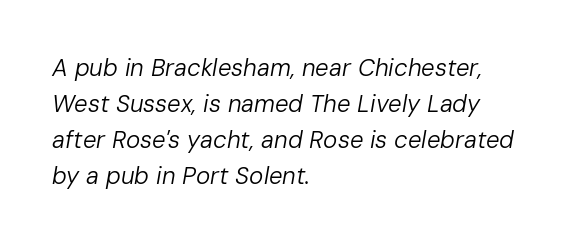
{"italic": "yes", "lean": "right", "slant_degrees": 10, "bold": "no", "underline": "no", "align": "left", "line_spacing": "normal", "line_spacing_ratio": 1.5, "letter_spacing": "normal", "letter_spacing_em": 0.0, "glyph_px": 24}
